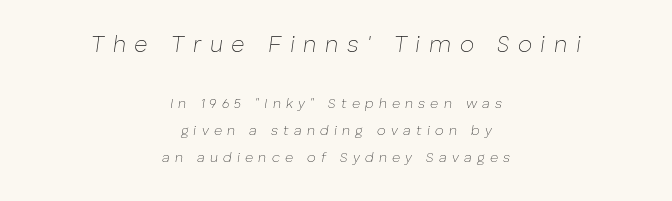
The passage shown is not bold in any degree. If you folded the block vertically in half, each line would mirror itself in length. Check under the words: just untouched page. A great deal of white space separates one row of letters from the next. Emphasis-style slanted type is in use.
